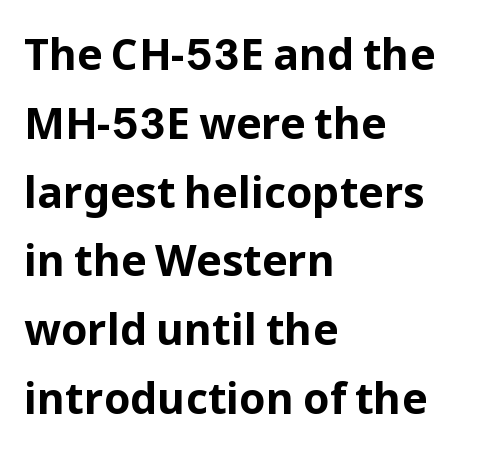
Q: Is the text bold? A: Yes.
Q: Is the text italic (slanted)? A: No, it is upright.
Q: Is the typeface a serif or a sans-serif typeface? A: Sans-serif.
Q: Is the text underlined? A: No.
Q: How is the paragraph aligned? A: Left-aligned.
Q: Is the spacing between letters normal or unusually wide? A: Normal.
Q: Is the spacing between lines tight, normal or loose? A: Normal.
Q: Width (condensed, normal, or wide)? A: Normal.
Q: Stroke contrast? A: Low.
Q: x-height? A: Medium.
Q: Monospaced? A: No.
